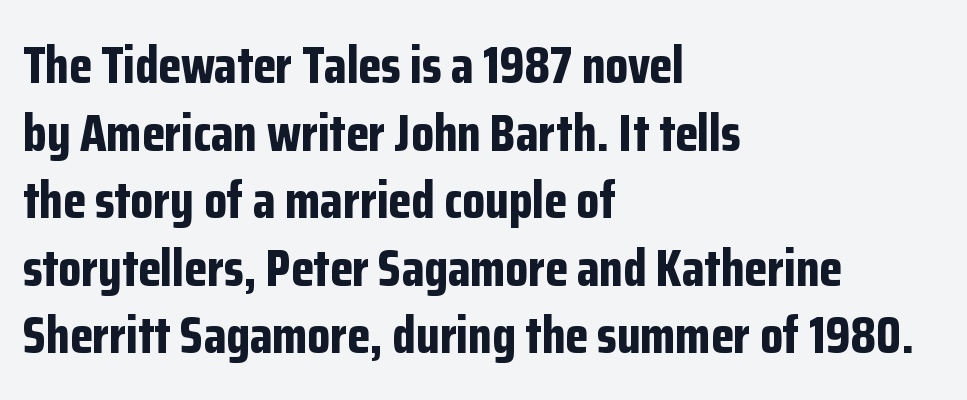
{"serif": "no", "italic": "no", "bold": "yes", "weight": "bold", "width": "condensed", "stroke_contrast": "low", "x_height": "medium", "monospaced": "no", "underline": "no", "align": "left", "line_spacing": "normal", "line_spacing_ratio": 1.3, "letter_spacing": "normal", "letter_spacing_em": 0.0, "glyph_px": 52}
